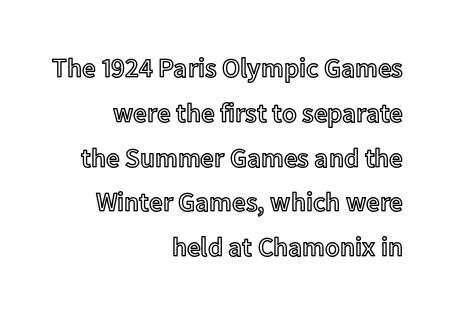
Reading down the block, your eye finds every line finishing at a fixed right position. Check under the words: just untouched page. A typesetter would call this zero additional tracking. The leading is moderate, giving the passage an even texture. This is roman type, the default non-slanted kind.
